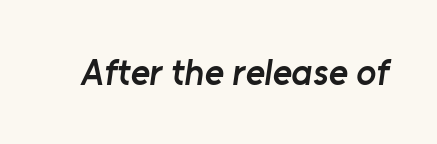
The image shows 37 px semibold sans-serif type; set normal letter spacing, not underlined; low stroke contrast and a medium x-height.
